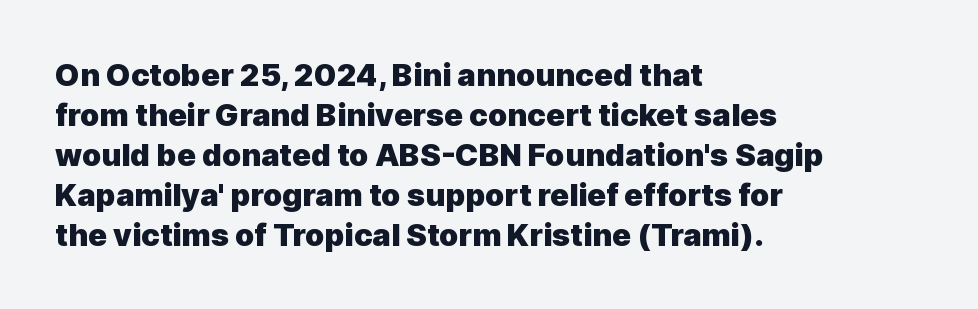
A normal amount of white space separates one row of letters from the next. The lines in this sample share a left origin and differ only in where they stop. The axis of the letterforms is exactly vertical. How heavy is the stroke? Heavy — this is a bold. Note the varied advance widths — an 'i' is clearly narrower than an 'm'.
